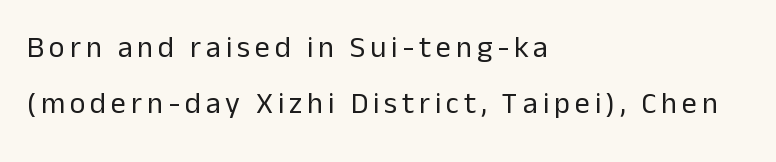
The lettering holds an erect, upright posture throughout. This rendering employs a face without finishing strokes, i.e., a sans-serif. Anything drawn beneath the words? Only blank space. The face used here is proportionally spaced, like ordinary book or web type. Stems here are at most as thick as an everyday book face. Typeset ragged right — the left edge is the straight one.
